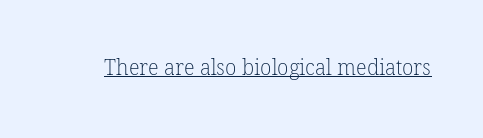
Notice how a bar underscores the lettering throughout. Weight: in the light-to-regular range. The tracking reads as untouched default to a designer's eye.
